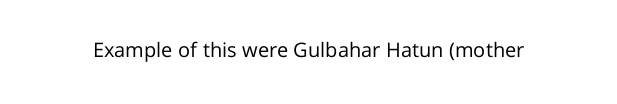
Posture: upright roman. Short note: letters normally spaced. The weight would be labelled regular, book, light, or lighter still. Lines of text with bare space underneath.
